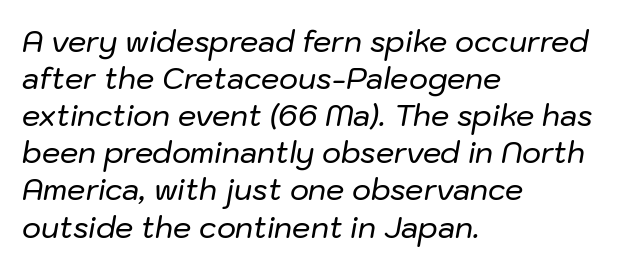
The image shows 29 px text type, italic (leaning right); set left-aligned, normal line spacing (1.28x), normal letter spacing, not underlined; low stroke contrast and a medium x-height.
